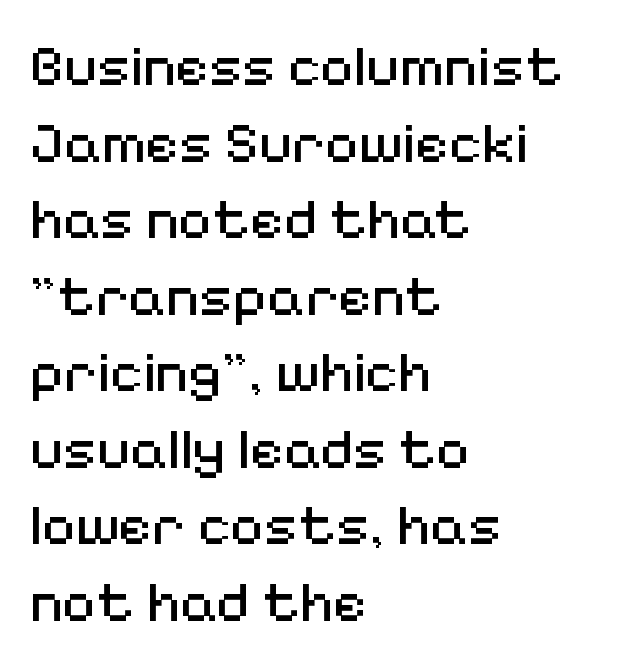
The image shows 58 px regular-weight sans-serif type, upright; set left-aligned, normal line spacing (1.32x), normal letter spacing, not underlined; medium stroke contrast and a medium x-height.
